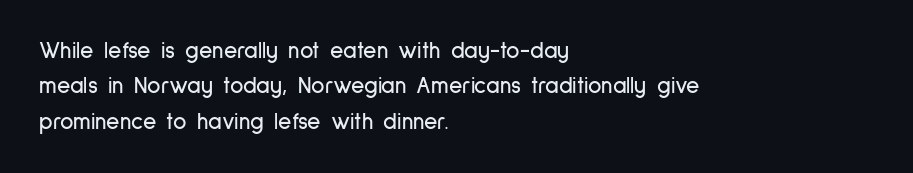
The image shows 23 px text type, upright; set left-aligned, normal line spacing (1.54x), normal letter spacing, not underlined.
